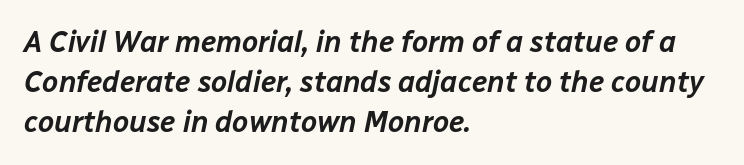
Q: Is the text italic (slanted)? A: Yes, it leans right by about 12 degrees.
Q: Is the text underlined? A: No.
Q: How is the paragraph aligned? A: Left-aligned.
Q: Is the spacing between letters normal or unusually wide? A: Normal.
Q: Is the spacing between lines tight, normal or loose? A: Normal.
Q: Width (condensed, normal, or wide)? A: Normal.
Q: Stroke contrast? A: Low.
Q: x-height? A: Medium.
Q: Monospaced? A: No.
